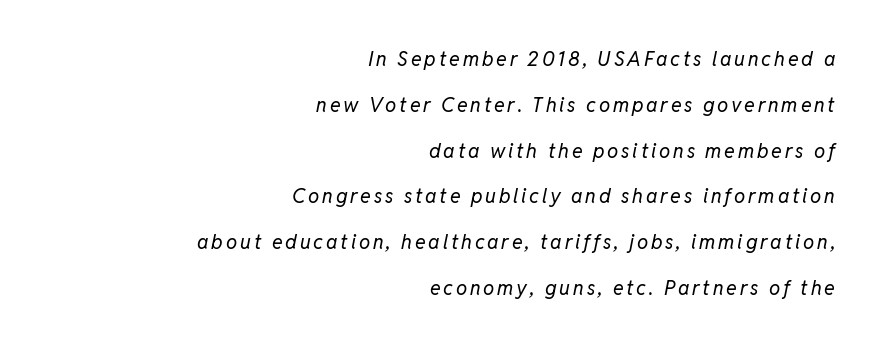
The typesetting does not lean heavy: it is not bold. Underline: absent. Interline gaps are noticeably wide in this sample. Every row of glyphs terminates at an identical x-position on the right.
